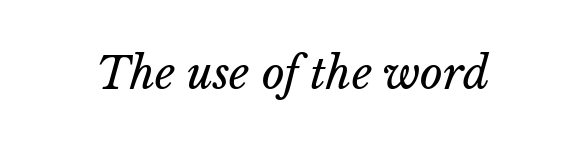
Q: Is the text bold? A: No.
Q: Is the text italic (slanted)? A: Yes, it leans right by about 15 degrees.
Q: Is the text underlined? A: No.
Q: Is the spacing between letters normal or unusually wide? A: Normal.
Q: Width (condensed, normal, or wide)? A: Normal.
Q: Stroke contrast? A: Low.
Q: x-height? A: Medium.
Q: Monospaced? A: No.
